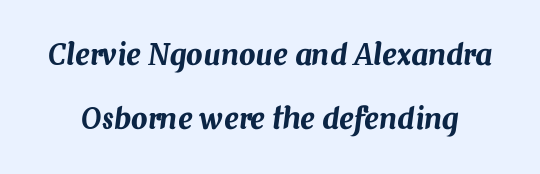
{"italic": "yes", "lean": "right", "slant_degrees": 7, "width": "normal", "stroke_contrast": "medium", "x_height": "medium", "monospaced": "no", "underline": "no", "line_spacing": "loose", "line_spacing_ratio": 2.22, "letter_spacing": "normal", "letter_spacing_em": 0.0, "glyph_px": 29}
